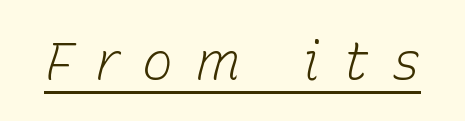
Q: Is the text bold? A: No.
Q: Is the text italic (slanted)? A: Yes, it leans right by about 15 degrees.
Q: Is the text underlined? A: Yes.
Q: Is the spacing between letters normal or unusually wide? A: Unusually wide.
Q: Width (condensed, normal, or wide)? A: Normal.
Q: Stroke contrast? A: Low.
Q: x-height? A: Medium.
Q: Monospaced? A: No.
